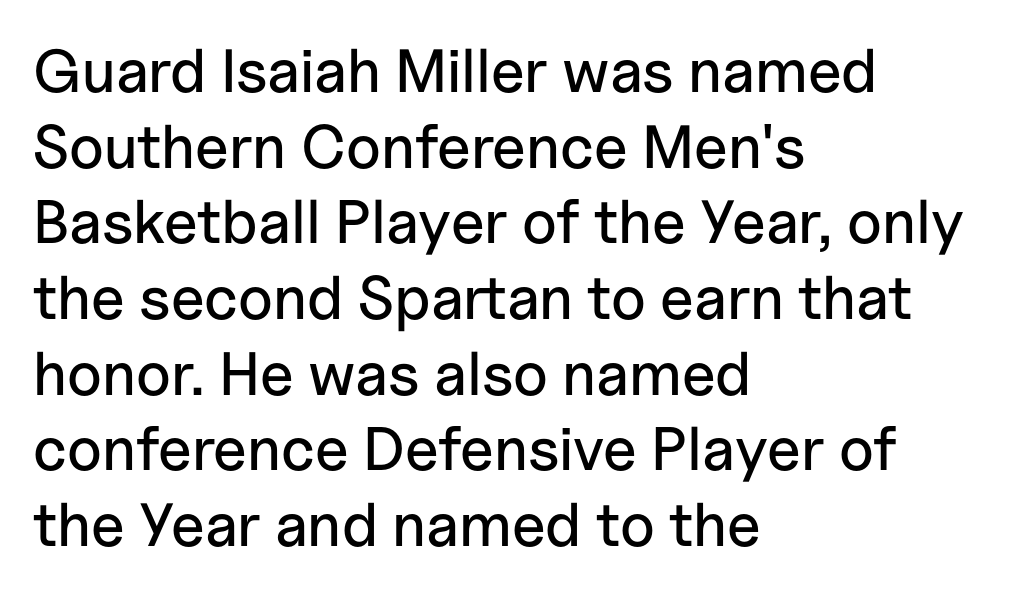
Q: Is the text italic (slanted)? A: No, it is upright.
Q: Is the typeface a serif or a sans-serif typeface? A: Sans-serif.
Q: Is the text underlined? A: No.
Q: How is the paragraph aligned? A: Left-aligned.
Q: Is the spacing between letters normal or unusually wide? A: Normal.
Q: Width (condensed, normal, or wide)? A: Normal.
Q: Stroke contrast? A: Low.
Q: x-height? A: Medium.
Q: Monospaced? A: No.
